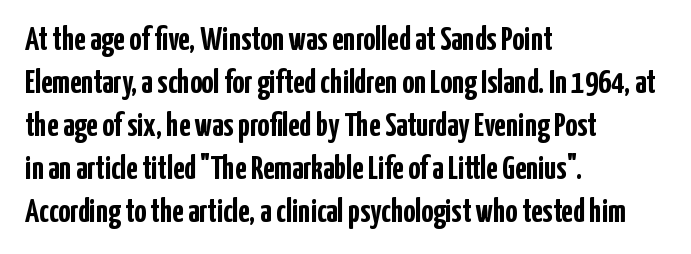
The image shows 33 px semibold, condensed sans-serif type, upright; set left-aligned, normal line spacing (1.3x), normal letter spacing, not underlined; low stroke contrast and a medium x-height.
